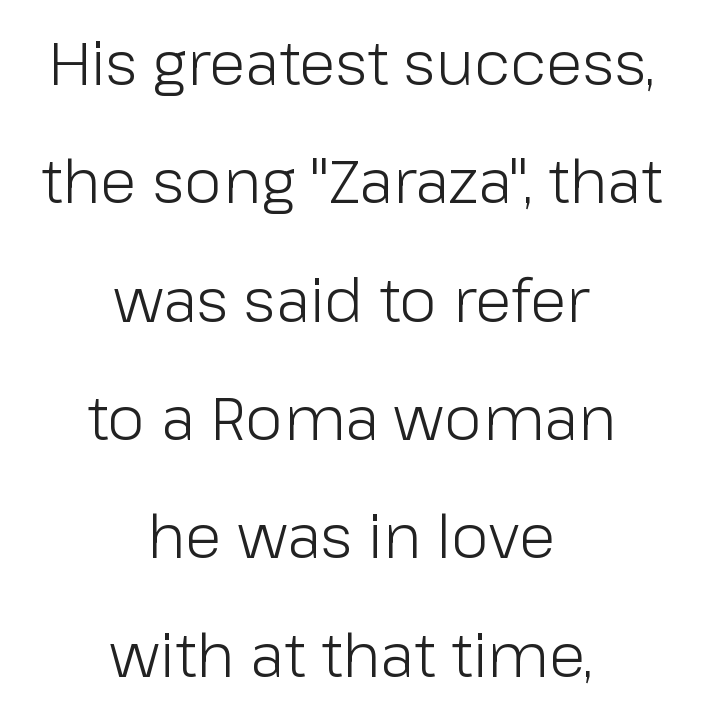
The image shows 61 px light sans-serif type, upright; set centered, loose line spacing (1.94x), normal letter spacing, not underlined; low stroke contrast and a medium x-height.
